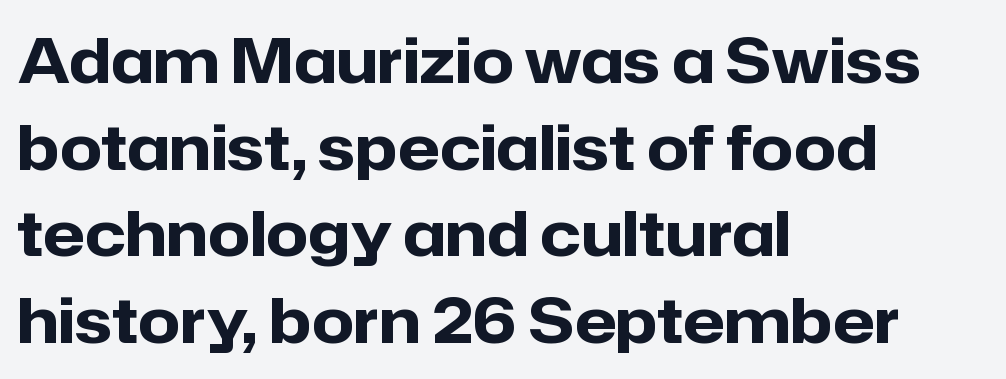
{"serif": "no", "italic": "no", "bold": "yes", "weight": "heavy", "width": "normal", "stroke_contrast": "low", "x_height": "medium", "monospaced": "no", "underline": "no", "align": "left", "line_spacing": "normal", "line_spacing_ratio": 1.42, "letter_spacing": "normal", "letter_spacing_em": 0.0, "glyph_px": 61}
